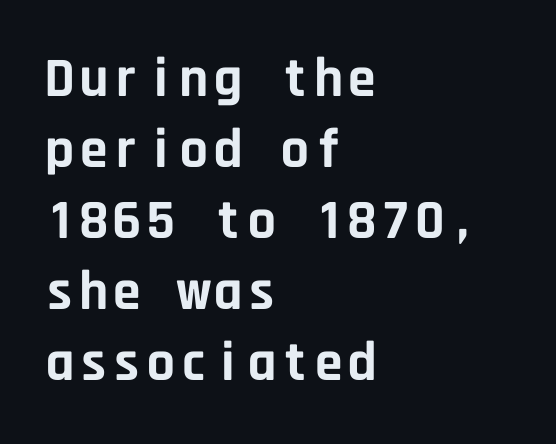
Q: Is the text bold? A: Yes.
Q: Is the text italic (slanted)? A: No, it is upright.
Q: Is the typeface a serif or a sans-serif typeface? A: Sans-serif.
Q: Is the text underlined? A: No.
Q: How is the paragraph aligned? A: Left-aligned.
Q: Is the spacing between letters normal or unusually wide? A: Normal.
Q: Is the spacing between lines tight, normal or loose? A: Normal.
Q: Width (condensed, normal, or wide)? A: Normal.
Q: Stroke contrast? A: Low.
Q: x-height? A: Large.
Q: Monospaced? A: Yes.
